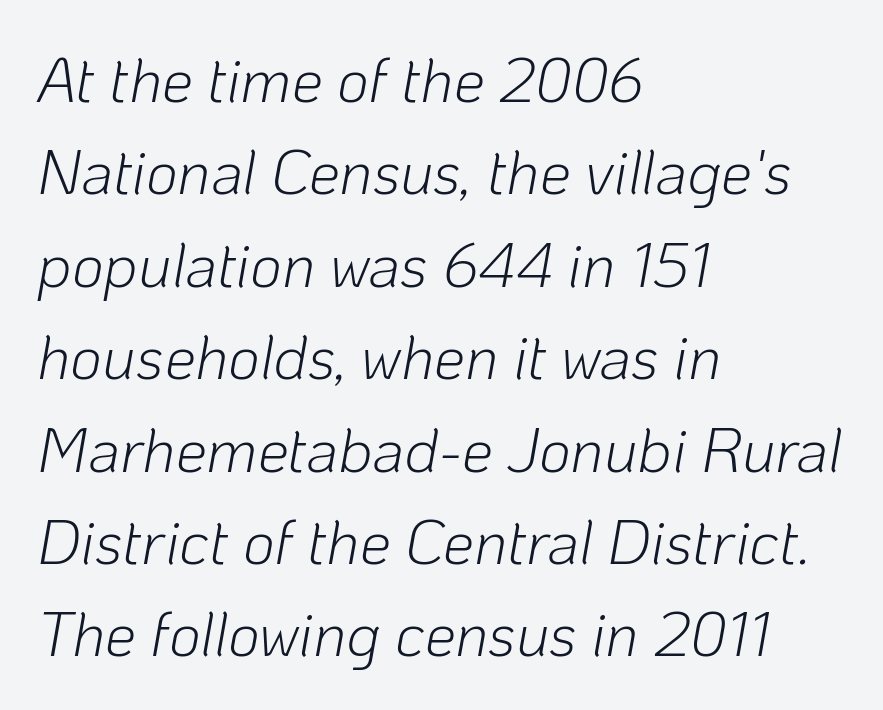
The image shows 62 px light type, italic (leaning right); set left-aligned, normal line spacing (1.49x), normal letter spacing, not underlined; low stroke contrast and a medium x-height.
